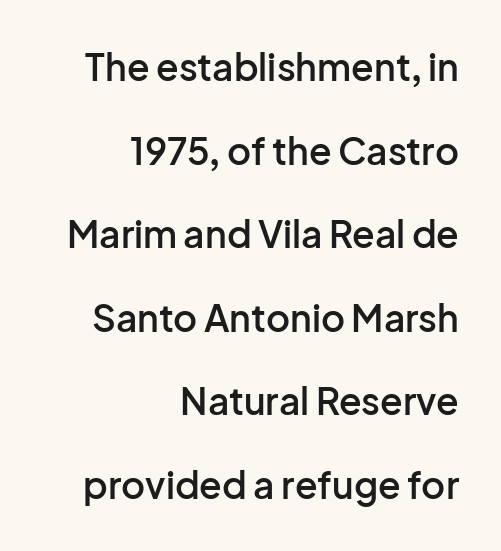
Q: Is the text bold? A: Semi-bold.
Q: Is the text italic (slanted)? A: No, it is upright.
Q: Is the typeface a serif or a sans-serif typeface? A: Sans-serif.
Q: Is the text underlined? A: No.
Q: How is the paragraph aligned? A: Right-aligned.
Q: Is the spacing between letters normal or unusually wide? A: Normal.
Q: Is the spacing between lines tight, normal or loose? A: Loose.
Q: Width (condensed, normal, or wide)? A: Normal.
Q: Stroke contrast? A: Low.
Q: x-height? A: Medium.
Q: Monospaced? A: No.
